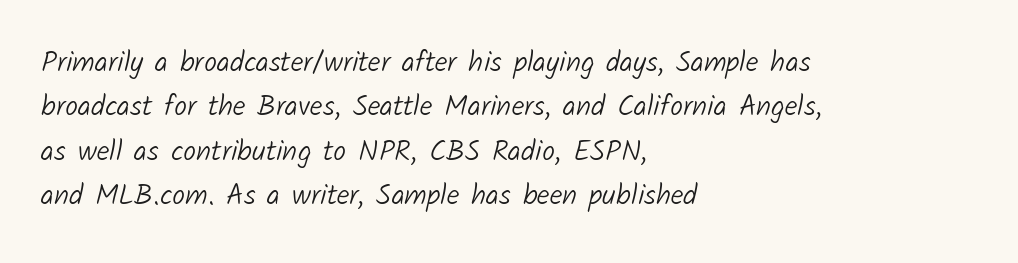
Q: Is the text bold? A: No.
Q: Is the typeface a serif or a sans-serif typeface? A: Sans-serif.
Q: Is the text underlined? A: No.
Q: How is the paragraph aligned? A: Left-aligned.
Q: Is the spacing between letters normal or unusually wide? A: Normal.
Q: Is the spacing between lines tight, normal or loose? A: Normal.
Q: Width (condensed, normal, or wide)? A: Normal.
Q: Stroke contrast? A: Low.
Q: x-height? A: Medium.
Q: Monospaced? A: No.
